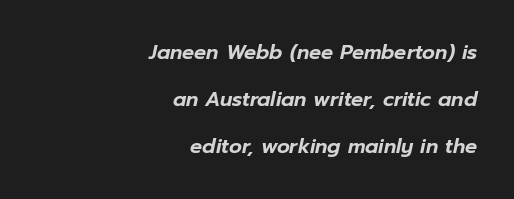
Characters are canted at an angle relative to the baseline's perpendicular. Horizontal bands of white between lines are thick stripes. Caption: multi-line text, flush right, ragged left. Words float on clear page, feet unadorned.
